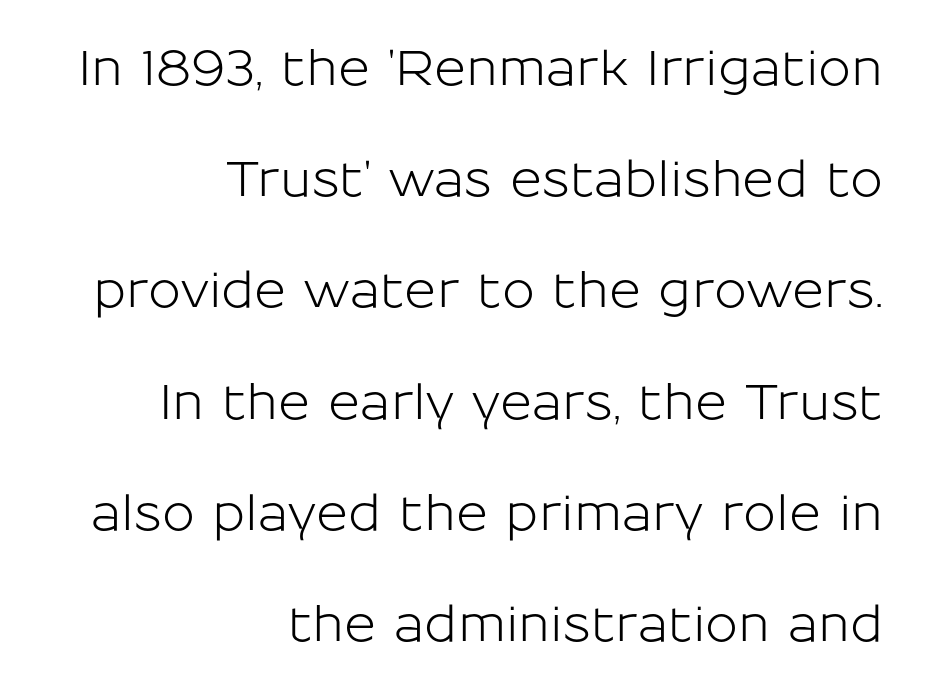
{"serif": "no", "italic": "no", "width": "normal", "stroke_contrast": "low", "x_height": "medium", "monospaced": "no", "underline": "no", "align": "right", "line_spacing": "loose", "line_spacing_ratio": 2.27, "letter_spacing": "normal", "letter_spacing_em": 0.0, "glyph_px": 49}
